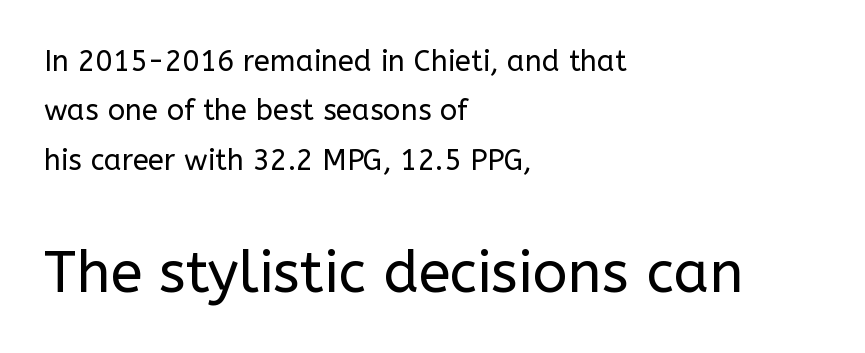
Only glyphs here, with clear space below each row. The compositor pushed each line to the left boundary. The weight tops out at a normal text grade. The type family on display is of the sans-serif kind. Evenly set lines give the paragraph a standard silhouette.
